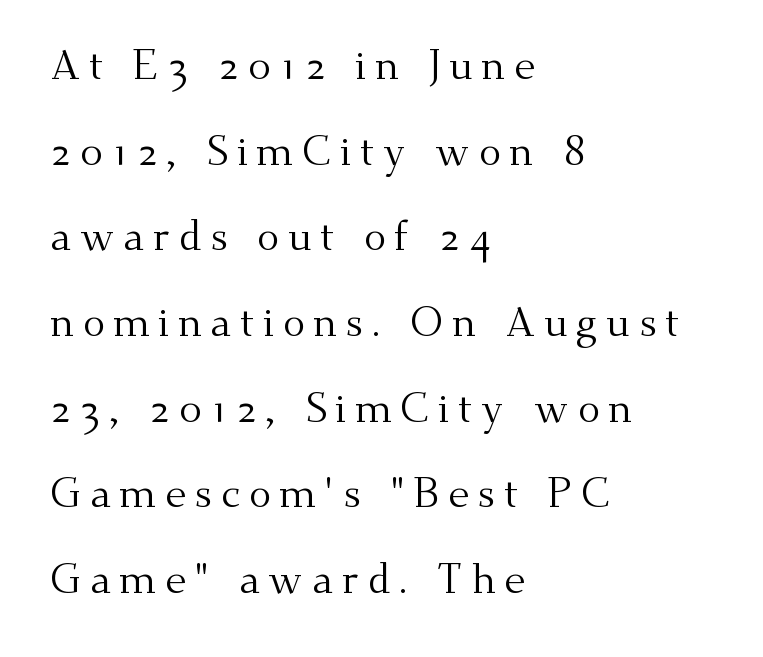
If you measured baseline to baseline, you'd find a long distance. Does the lettering tilt? It doesn't — this is upright. Casual observation: everything's shoved over to the left. Stems here are at most as thick as an everyday book face.
